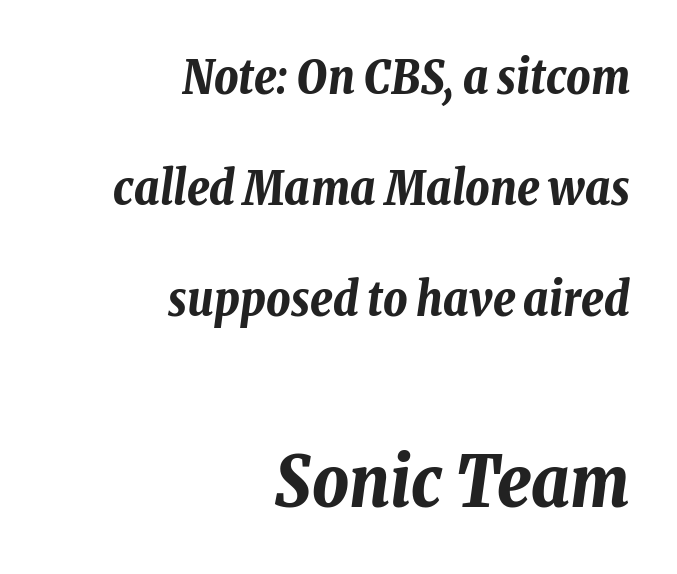
You could not count columns in this text — the font is proportionally spaced. You get the small type first, then a jump to larger type. The specimen omits any rule beneath the text block's lines. Reading down the block, your eye finds every line finishing at a fixed right position. Caption: bold face, heavy strokes.
